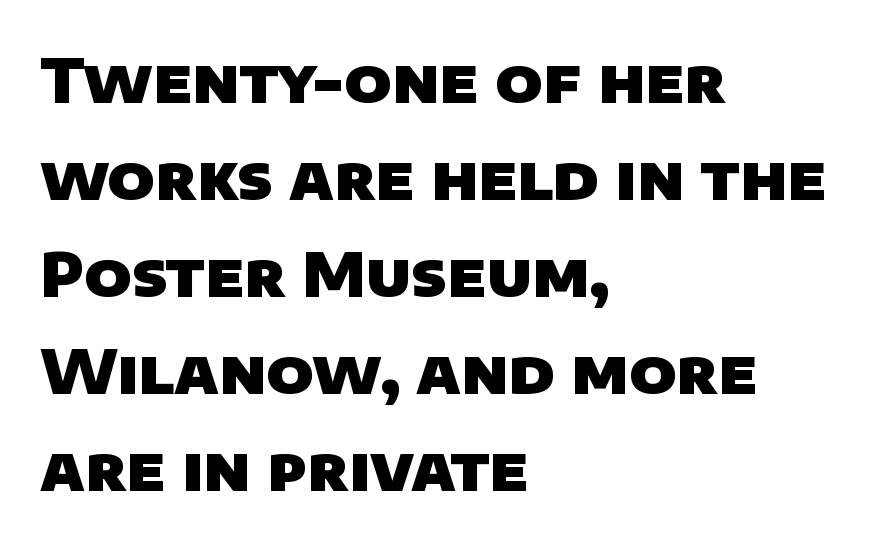
Each letter keeps its own natural width here, so spacing adapts to shape. The letters carry no serifs — their stems end cleanly without finishing strokes. Students, note that the glyphs here touch the page at normal intervals. Heft: maximum for text — a bold.
